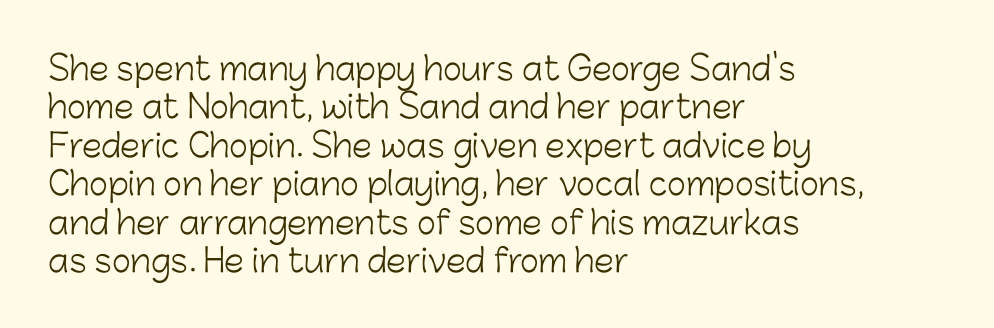
{"serif": "no", "italic": "no", "bold": "no", "weight": "light", "width": "normal", "stroke_contrast": "low", "x_height": "medium", "monospaced": "no", "underline": "no", "align": "left", "line_spacing_ratio": 1.2, "letter_spacing": "normal", "letter_spacing_em": 0.0, "glyph_px": 32}
